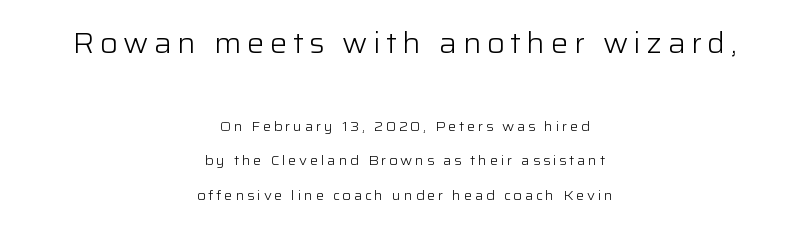
{"serif": "no", "italic": "no", "bold": "no", "weight": "light", "width": "normal", "stroke_contrast": "low", "x_height": "medium", "monospaced": "no", "underline": "no", "align": "center", "line_spacing": "loose", "line_spacing_ratio": 2.47, "larger_block": "first", "size_ratio": 2.07, "glyph_px": 29}
